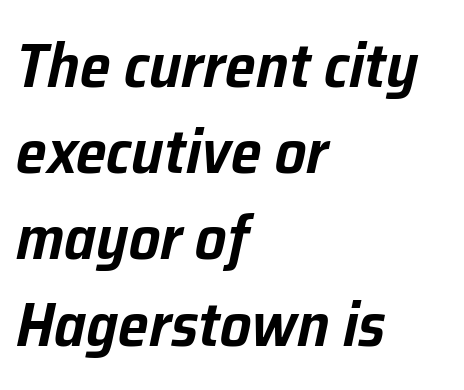
{"italic": "yes", "lean": "right", "slant_degrees": 12, "width": "normal", "stroke_contrast": "low", "x_height": "medium", "monospaced": "no", "underline": "no", "align": "left", "line_spacing": "normal", "line_spacing_ratio": 1.39, "letter_spacing": "normal", "letter_spacing_em": 0.0, "glyph_px": 62}
